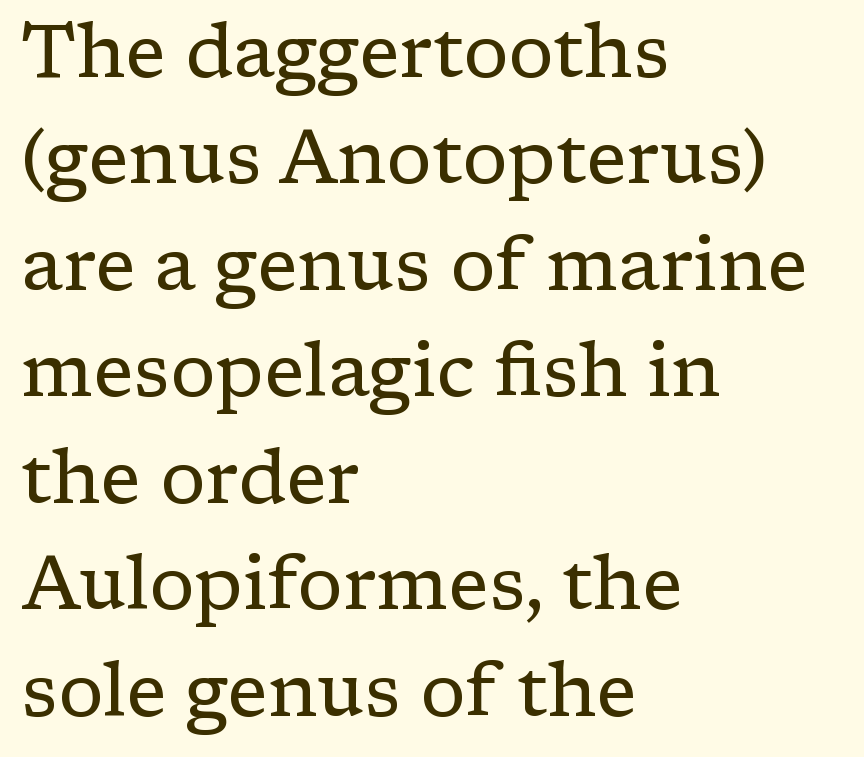
Quick note: underline off. The gaps between neighbouring characters are ordinary and unremarkable. No chunkiness to these letters — they're not bold. The font family rendered here belongs to the serif group.
